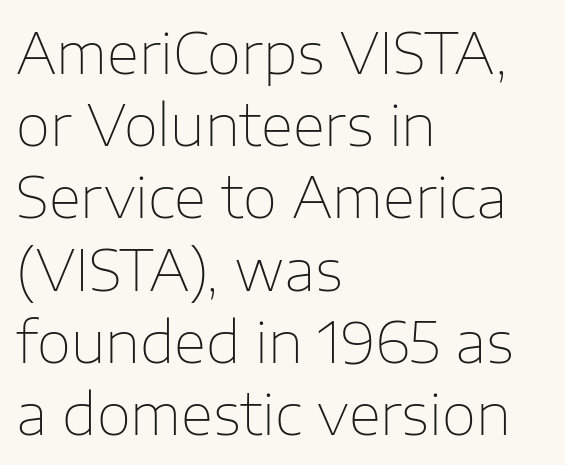
Q: Is the text bold? A: No.
Q: Is the text italic (slanted)? A: No, it is upright.
Q: Is the typeface a serif or a sans-serif typeface? A: Sans-serif.
Q: Is the text underlined? A: No.
Q: How is the paragraph aligned? A: Left-aligned.
Q: Is the spacing between letters normal or unusually wide? A: Normal.
Q: Is the spacing between lines tight, normal or loose? A: Normal.
Q: Width (condensed, normal, or wide)? A: Normal.
Q: Stroke contrast? A: Low.
Q: x-height? A: Medium.
Q: Monospaced? A: No.
